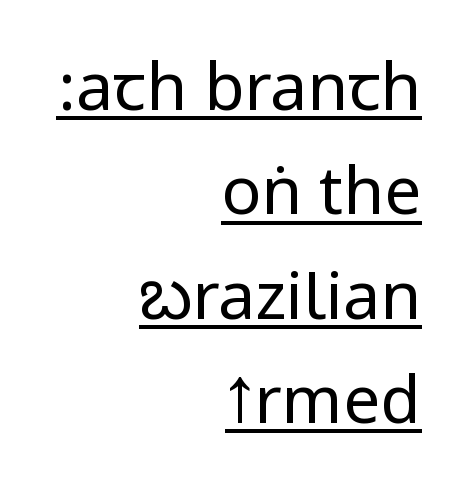
This is underlined copy, the kind a proofreader might mark for attention. A typesetter would call this zero additional tracking. The typesetter chose a ragged-left arrangement here. A typesetter would mark this as roman, not italic. The weight would be labelled regular, book, light, or lighter still.
